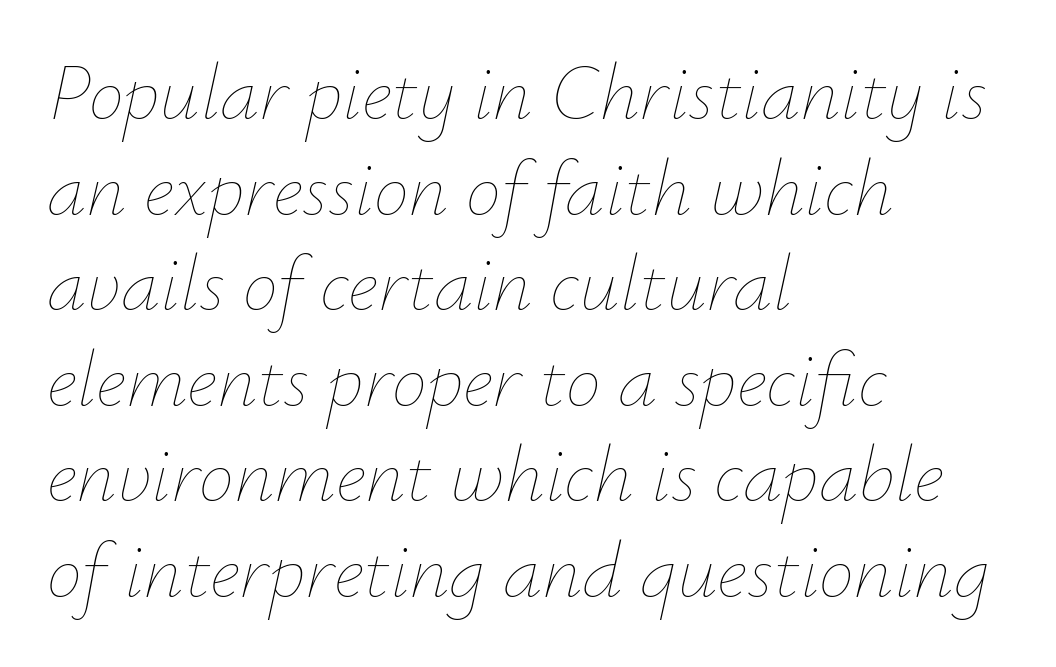
The image shows 79 px thin type, italic (leaning right); set left-aligned, line spacing 1.21x, normal letter spacing, not underlined; low stroke contrast and a small x-height.
